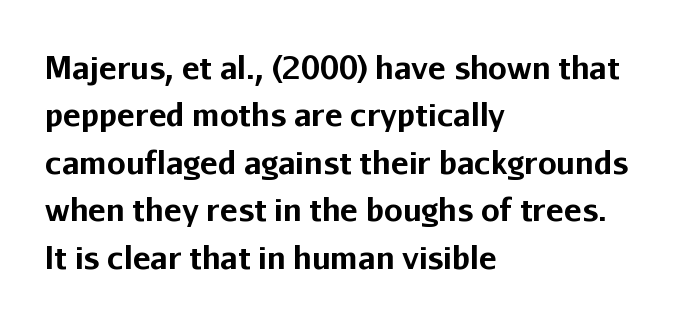
{"serif": "no", "italic": "no", "bold": "yes", "weight": "bold", "width": "normal", "stroke_contrast": "low", "x_height": "medium", "monospaced": "no", "underline": "no", "align": "left", "line_spacing": "normal", "line_spacing_ratio": 1.58, "letter_spacing": "normal", "letter_spacing_em": 0.0, "glyph_px": 30}
